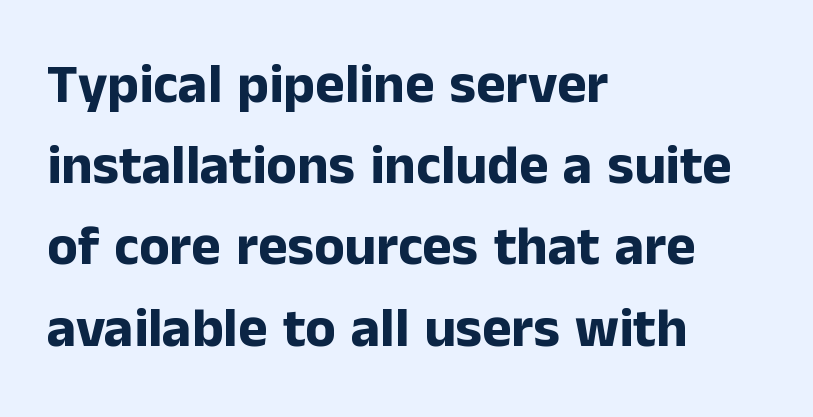
{"serif": "no", "italic": "no", "bold": "yes", "weight": "bold", "width": "normal", "stroke_contrast": "low", "x_height": "medium", "monospaced": "no", "underline": "no", "align": "left", "line_spacing": "normal", "line_spacing_ratio": 1.45, "letter_spacing": "normal", "letter_spacing_em": 0.0, "glyph_px": 56}
